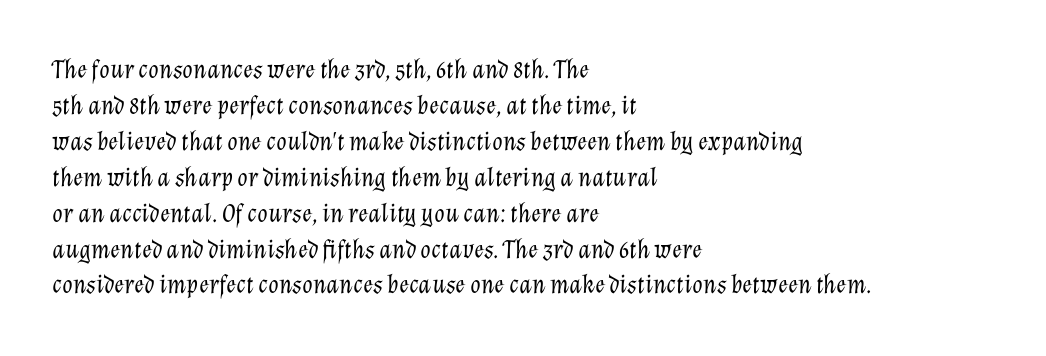
The face used here is rendered with its standard letterfit. Think standard paragraph weight, or any step lighter than that. The lines sit at an ordinary, default distance from one another. This sample is left-justified, so line endings fall wherever the words run out. The specimen omits any rule beneath the text block's lines. The letters are slanted; this is an italic face.
